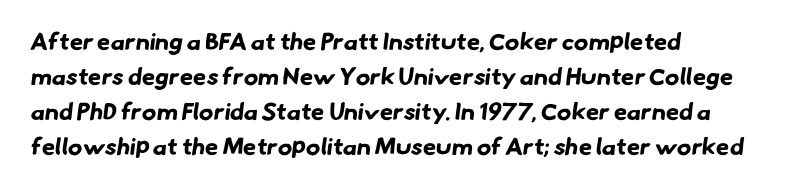
The image shows 24 px bold type; set left-aligned, normal line spacing (1.46x), normal letter spacing, not underlined.
